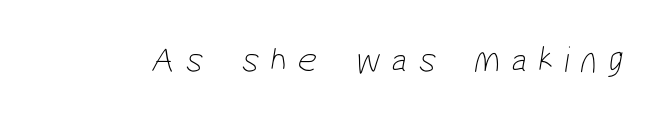
The image shows 38 px thin, condensed sans-serif type; set unusually wide letter spacing (+0.28 em), not underlined; low stroke contrast and a medium x-height.
